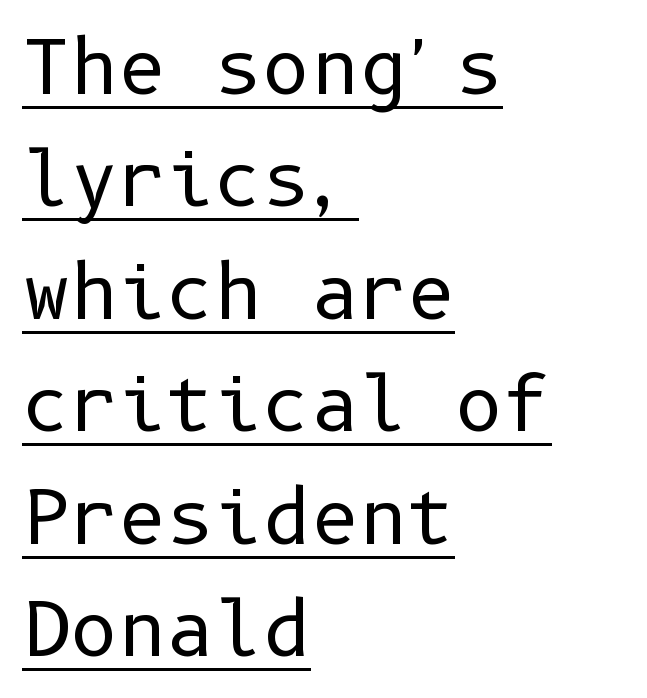
Compared with typical paragraphs, the rows here are spaced about the same. Tall strokes in this sample are plumb rather than angled. Inter-character spacing is left at the font's built-in metrics. Short and long lines alike share a common starting point at left.
